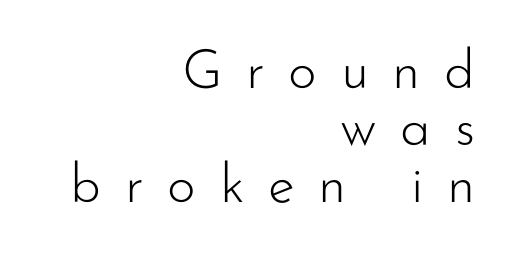
{"serif": "no", "italic": "no", "bold": "no", "weight": "light", "width": "normal", "stroke_contrast": "low", "x_height": "small", "monospaced": "no", "underline": "no", "align": "right", "line_spacing": "tight", "line_spacing_ratio": 1.04, "letter_spacing": "wide", "letter_spacing_em": 0.43, "glyph_px": 55}
